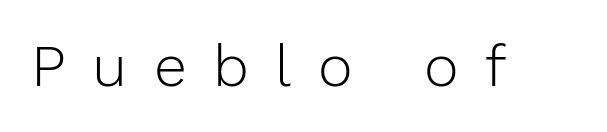
Q: Is the text bold? A: No.
Q: Is the text italic (slanted)? A: No, it is upright.
Q: Is the typeface a serif or a sans-serif typeface? A: Sans-serif.
Q: Is the text underlined? A: No.
Q: Is the spacing between letters normal or unusually wide? A: Unusually wide.
Q: Width (condensed, normal, or wide)? A: Normal.
Q: Stroke contrast? A: Low.
Q: x-height? A: Medium.
Q: Monospaced? A: No.
